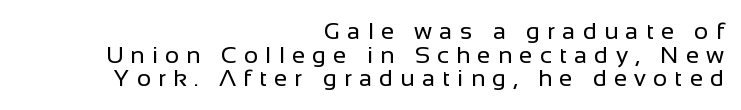
The image shows 24 px text type, upright; set right-aligned, tight line spacing (0.98x), unusually wide letter spacing (+0.3 em), not underlined.
